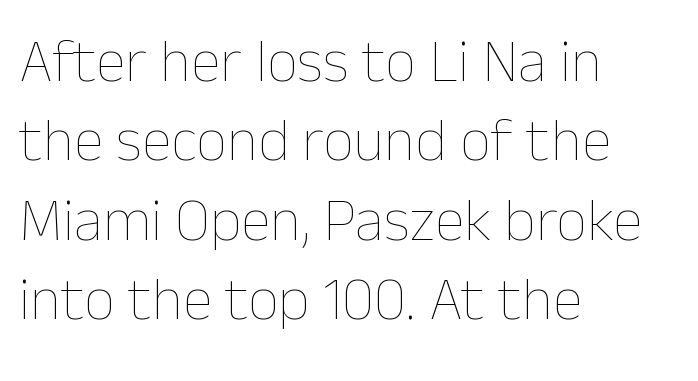
The image shows 61 px thin type, upright; set left-aligned, normal line spacing (1.3x), normal letter spacing, not underlined; low stroke contrast and a medium x-height.
